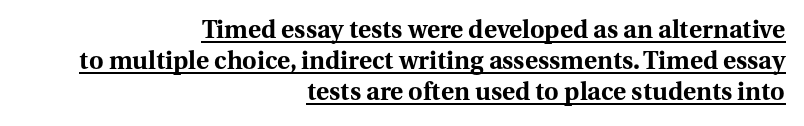
Q: Is the text bold? A: Yes.
Q: Is the text italic (slanted)? A: No, it is upright.
Q: Is the text underlined? A: Yes.
Q: How is the paragraph aligned? A: Right-aligned.
Q: Is the spacing between letters normal or unusually wide? A: Normal.
